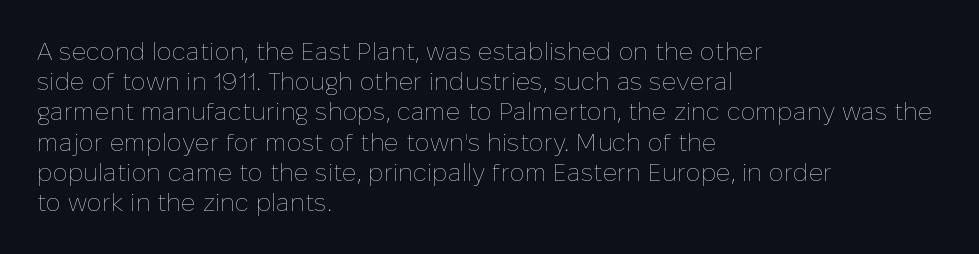
Q: Is the text bold? A: No.
Q: Is the text italic (slanted)? A: No, it is upright.
Q: Is the text underlined? A: No.
Q: How is the paragraph aligned? A: Left-aligned.
Q: Is the spacing between letters normal or unusually wide? A: Normal.
